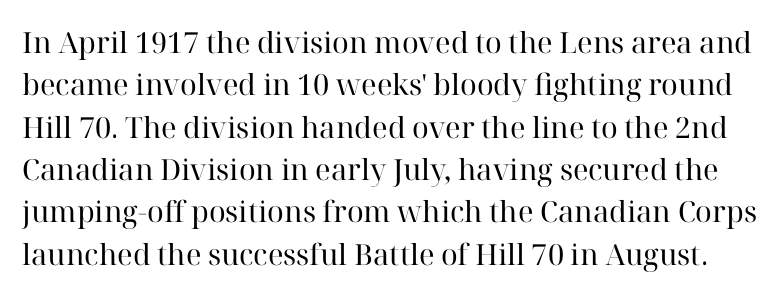
The image shows 29 px regular-weight serif type, upright; set normal line spacing (1.46x), normal letter spacing, not underlined; high stroke contrast and a medium x-height.
